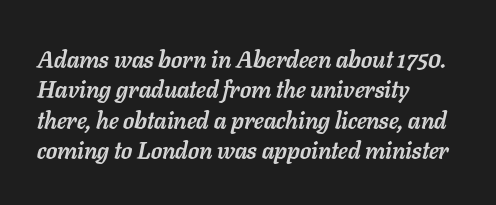
The lettering tilts uniformly, giving the passage an italic look. The tracking reads as untouched default to a designer's eye. Heavy, bold letterforms. The text block is weighted toward the left margin, trailing off unevenly rightward.
